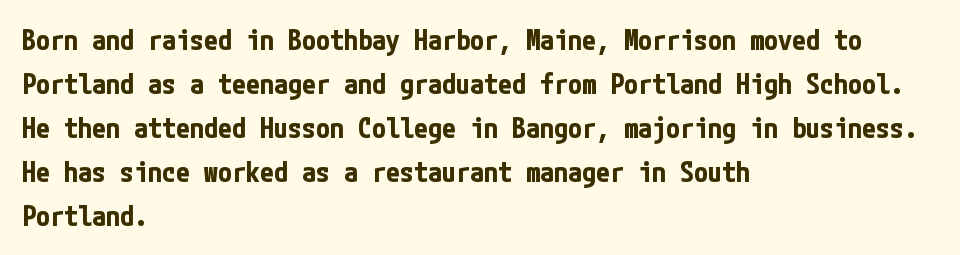
Q: Is the text bold? A: Yes.
Q: Is the text italic (slanted)? A: No, it is upright.
Q: Is the typeface a serif or a sans-serif typeface? A: Sans-serif.
Q: Is the text underlined? A: No.
Q: How is the paragraph aligned? A: Left-aligned.
Q: Is the spacing between letters normal or unusually wide? A: Normal.
Q: Is the spacing between lines tight, normal or loose? A: Normal.
Q: Width (condensed, normal, or wide)? A: Condensed.
Q: Stroke contrast? A: Low.
Q: x-height? A: Medium.
